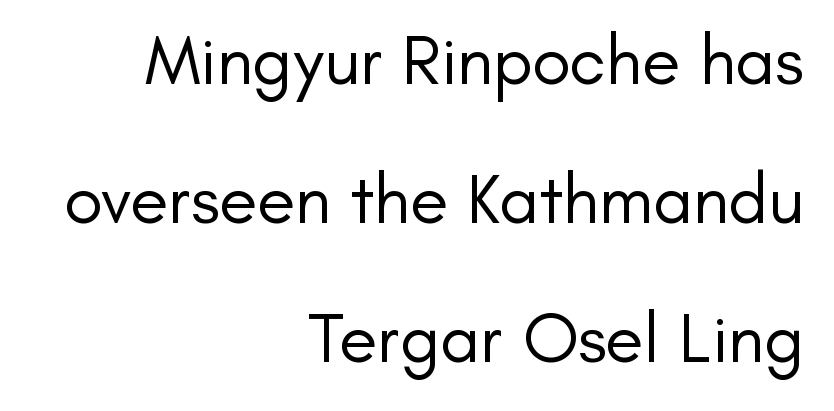
The image shows 71 px regular-weight sans-serif type, upright; set right-aligned, loose line spacing (1.96x), normal letter spacing, not underlined; low stroke contrast and a small x-height.
